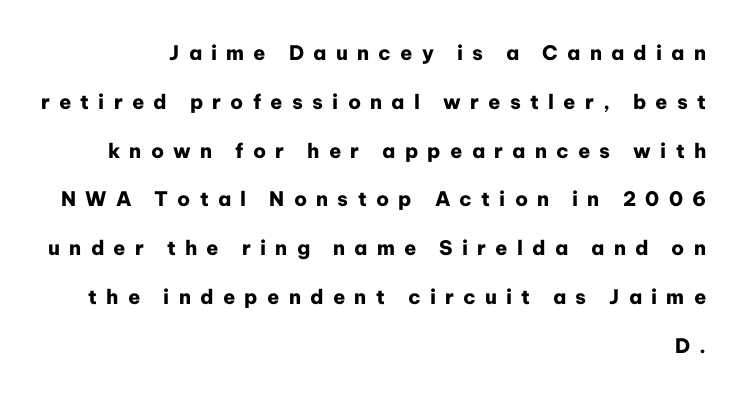
Honestly, the letter spacing is so wide it's the main thing you notice. The typography opts for an upright posture over an oblique one. Heavy, bold letterforms. The zone under the glyphs is completely vacant. The rendering uses a large line-height, opening up the rows.
